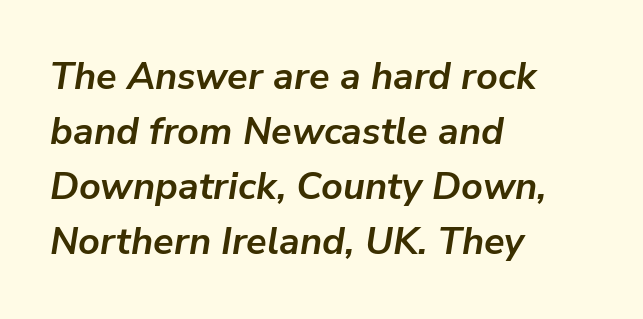
The image shows 38 px semibold type, italic (leaning right); set left-aligned, normal line spacing (1.45x), normal letter spacing, not underlined; low stroke contrast and a medium x-height.
